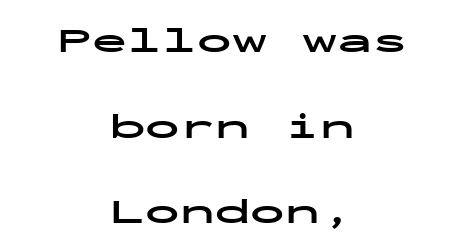
Q: Is the text bold? A: Yes.
Q: Is the text italic (slanted)? A: No, it is upright.
Q: Is the typeface a serif or a sans-serif typeface? A: Sans-serif.
Q: Is the text underlined? A: No.
Q: How is the paragraph aligned? A: Centered.
Q: Is the spacing between letters normal or unusually wide? A: Normal.
Q: Is the spacing between lines tight, normal or loose? A: Loose.
Q: Width (condensed, normal, or wide)? A: Wide.
Q: Stroke contrast? A: Low.
Q: x-height? A: Medium.
Q: Monospaced? A: Yes.
